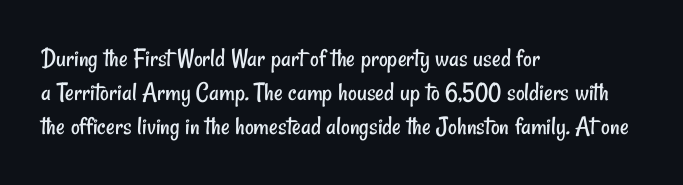
Q: Is the text bold? A: No.
Q: Is the text underlined? A: No.
Q: How is the paragraph aligned? A: Left-aligned.
Q: Is the spacing between letters normal or unusually wide? A: Normal.
Q: Is the spacing between lines tight, normal or loose? A: Normal.
